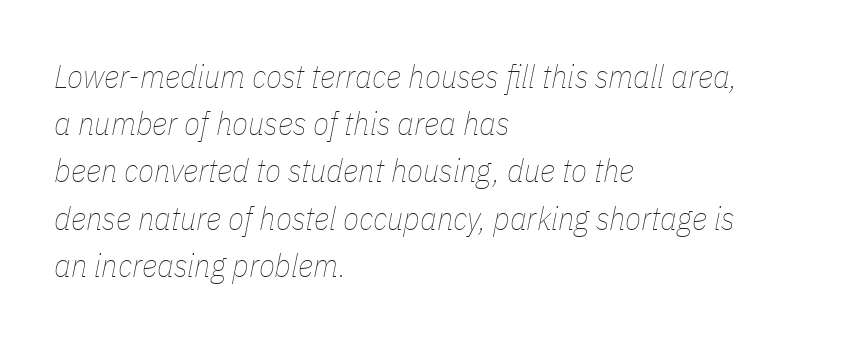
Q: Is the text bold? A: No.
Q: Is the text italic (slanted)? A: Yes, it leans right by about 11 degrees.
Q: Is the text underlined? A: No.
Q: How is the paragraph aligned? A: Left-aligned.
Q: Is the spacing between letters normal or unusually wide? A: Normal.
Q: Is the spacing between lines tight, normal or loose? A: Normal.
Q: Width (condensed, normal, or wide)? A: Condensed.
Q: Stroke contrast? A: Low.
Q: x-height? A: Medium.
Q: Monospaced? A: No.
